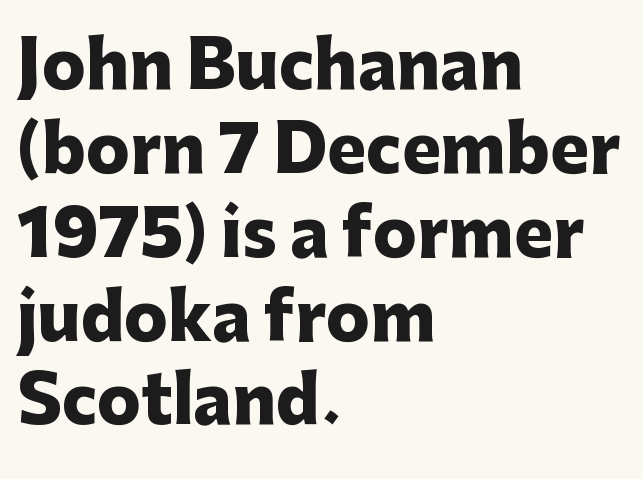
The image shows 65 px heavy sans-serif type, upright; set left-aligned, normal line spacing (1.29x), normal letter spacing, not underlined; low stroke contrast and a medium x-height.
